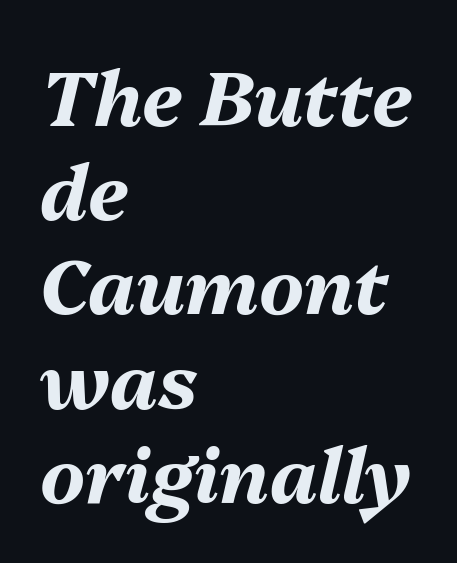
{"italic": "yes", "lean": "right", "slant_degrees": 13, "bold": "yes", "weight": "bold", "width": "normal", "stroke_contrast": "medium", "x_height": "medium", "monospaced": "no", "underline": "no", "align": "left", "line_spacing_ratio": 1.24, "letter_spacing": "normal", "letter_spacing_em": 0.0, "glyph_px": 76}
